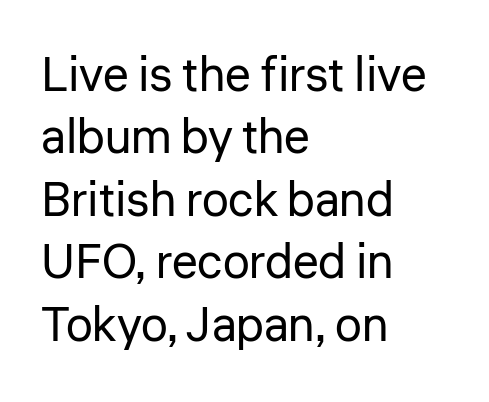
The image shows 48 px regular-weight sans-serif type, upright; set left-aligned, normal line spacing (1.3x), normal letter spacing, not underlined; low stroke contrast and a medium x-height.
